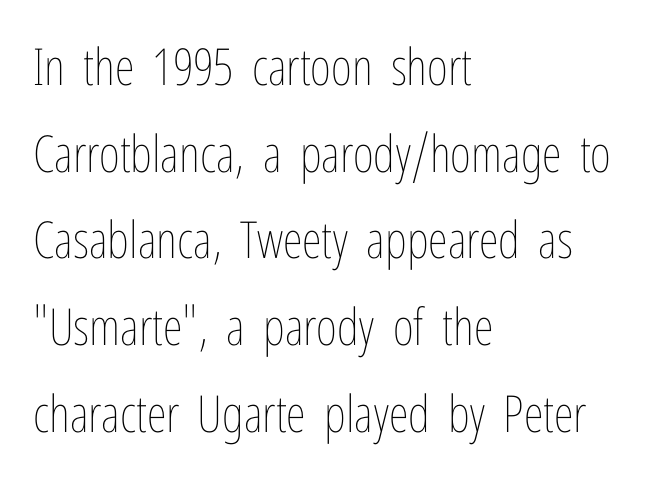
Q: Is the text bold? A: No.
Q: Is the text italic (slanted)? A: No, it is upright.
Q: Is the text underlined? A: No.
Q: How is the paragraph aligned? A: Left-aligned.
Q: Is the spacing between letters normal or unusually wide? A: Normal.
Q: Is the spacing between lines tight, normal or loose? A: Normal.
Q: Width (condensed, normal, or wide)? A: Condensed.
Q: Stroke contrast? A: Low.
Q: x-height? A: Medium.
Q: Monospaced? A: No.
